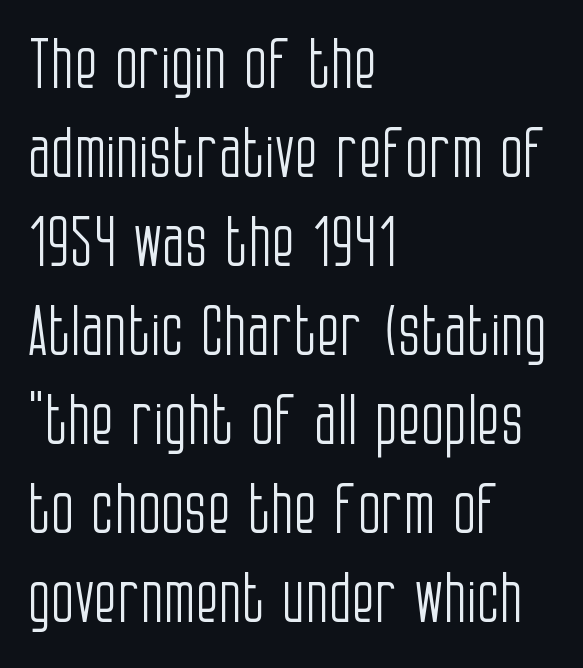
{"serif": "no", "italic": "no", "bold": "no", "weight": "light", "width": "condensed", "stroke_contrast": "low", "x_height": "large", "monospaced": "no", "underline": "no", "align": "left", "line_spacing": "normal", "line_spacing_ratio": 1.31, "letter_spacing": "normal", "letter_spacing_em": 0.0, "glyph_px": 68}
